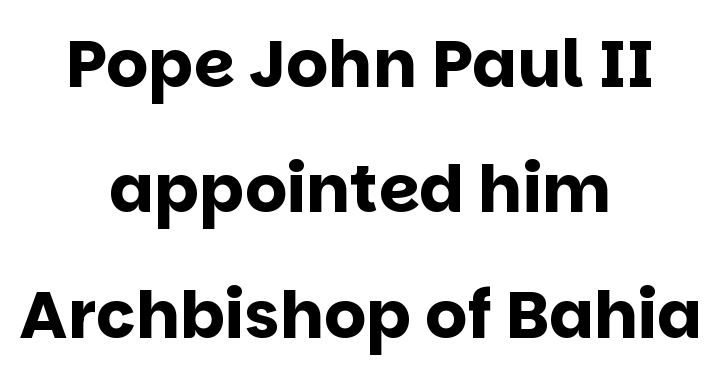
Q: Is the text bold? A: Yes.
Q: Is the text italic (slanted)? A: No, it is upright.
Q: Is the typeface a serif or a sans-serif typeface? A: Sans-serif.
Q: Is the text underlined? A: No.
Q: How is the paragraph aligned? A: Centered.
Q: Is the spacing between letters normal or unusually wide? A: Normal.
Q: Is the spacing between lines tight, normal or loose? A: Loose.
Q: Width (condensed, normal, or wide)? A: Normal.
Q: Stroke contrast? A: Low.
Q: x-height? A: Large.
Q: Monospaced? A: No.
